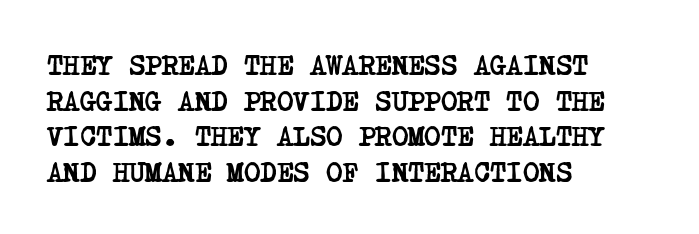
{"serif": "yes", "bold": "yes", "weight": "semibold", "width": "condensed", "stroke_contrast": "low", "x_height": "large", "underline": "no", "align": "left", "line_spacing": "normal", "line_spacing_ratio": 1.27, "letter_spacing": "normal", "letter_spacing_em": 0.0, "glyph_px": 28}
